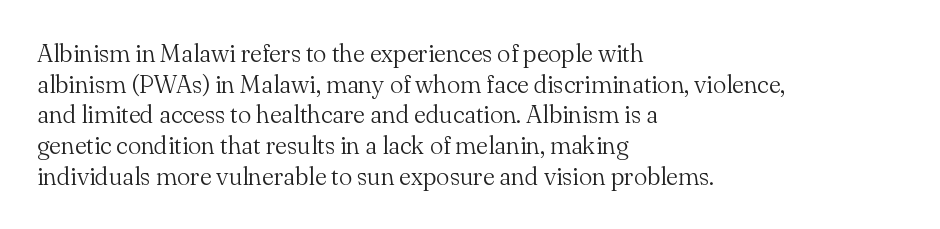
The image shows 25 px text type, upright; set left-aligned, line spacing 1.23x, normal letter spacing, not underlined.
